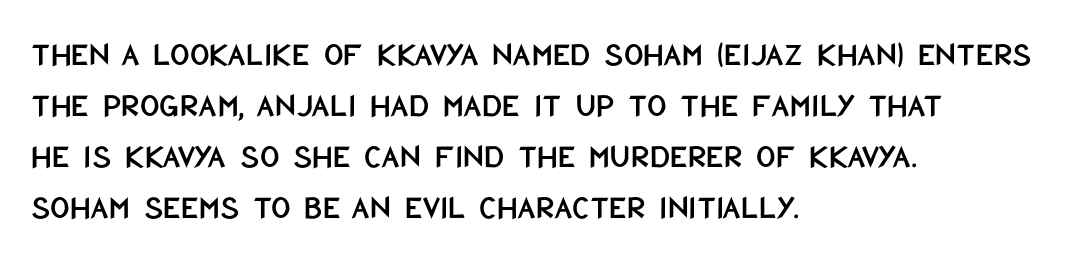
The image shows 34 px condensed sans-serif type, upright; set left-aligned, normal line spacing (1.5x), normal letter spacing, not underlined; low stroke contrast and a large x-height.
